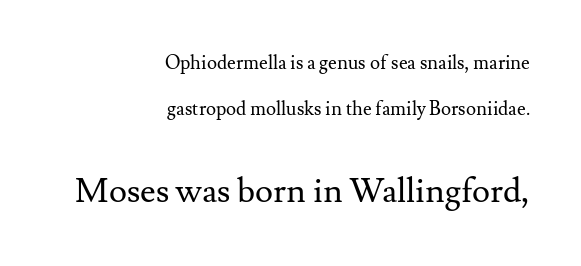
Airy leading. Does the bottom block carry the larger type? Yes, it does. Varying glyph widths throughout — classic text-font behaviour. Heaviness? Minimal to ordinary, like unemphasized prose.
